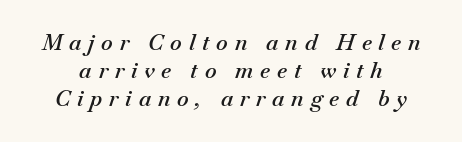
{"italic": "yes", "lean": "right", "slant_degrees": 18, "bold": "semi", "underline": "no", "line_spacing": "normal", "line_spacing_ratio": 1.28, "letter_spacing": "wide", "letter_spacing_em": 0.31, "glyph_px": 22}
